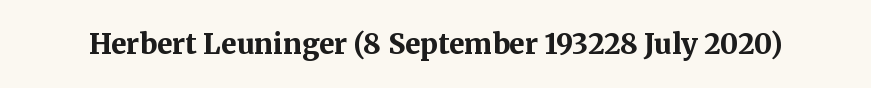
The image shows 28 px bold serif type, upright; set normal letter spacing, not underlined; medium stroke contrast and a medium x-height.
